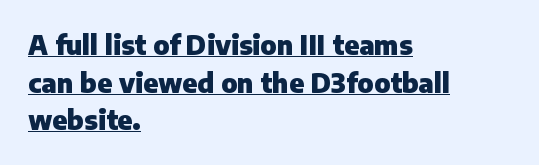
Is there much room between lines? A standard amount, neither cramped nor airy. Caption: multi-line text, flush left, ragged right. Posture: vertical. Students, note that the glyphs here touch the page at normal intervals. What decoration does the sample have? An underline.
